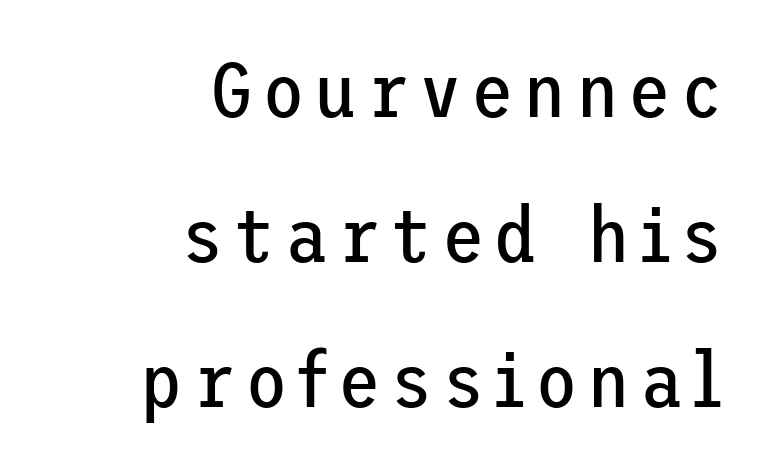
{"serif": "no", "italic": "no", "bold": "no", "weight": "regular", "width": "normal", "stroke_contrast": "low", "x_height": "medium", "underline": "no", "align": "right", "line_spacing_ratio": 1.86, "glyph_px": 78}
